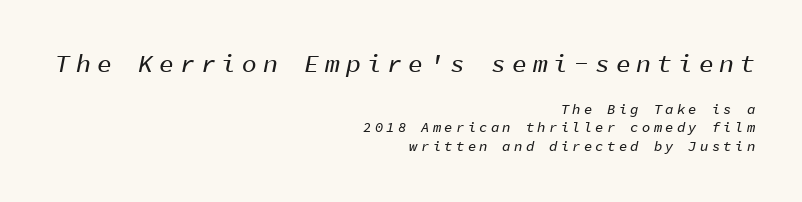
The text carries the slant typical of an italic or oblique font. The text block is weighted toward the right margin, trailing off unevenly leftward. In this sample the first text group is rendered at the bigger scale. This sample keeps an unexceptional amount of space between lines. Any mark beneath the type? The region is blank. The line texture is sparse and dotted thanks to wide tracking.
